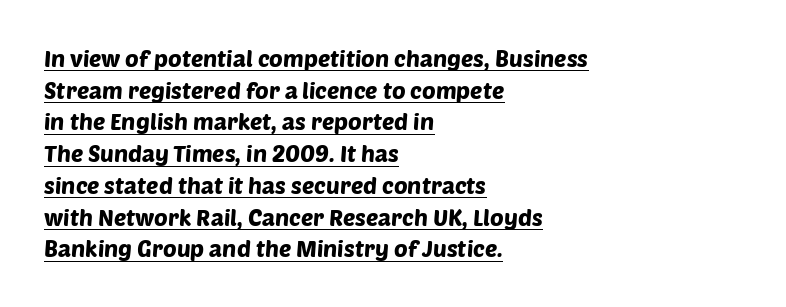
{"underline": "yes", "align": "left", "line_spacing": "normal", "line_spacing_ratio": 1.38, "letter_spacing": "normal", "letter_spacing_em": 0.0, "glyph_px": 23}
